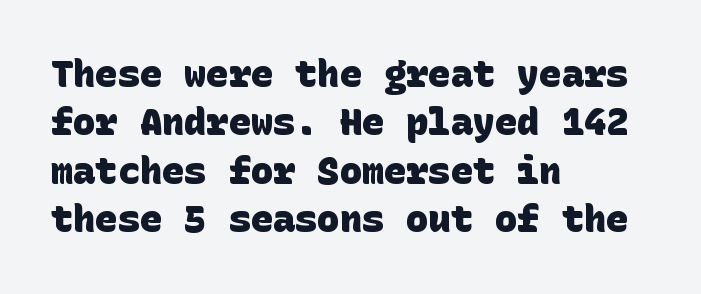
Q: Is the text bold? A: Yes.
Q: Is the typeface a serif or a sans-serif typeface? A: Sans-serif.
Q: Is the text underlined? A: No.
Q: How is the paragraph aligned? A: Left-aligned.
Q: Is the spacing between letters normal or unusually wide? A: Normal.
Q: Is the spacing between lines tight, normal or loose? A: Normal.
Q: Width (condensed, normal, or wide)? A: Normal.
Q: Stroke contrast? A: Low.
Q: x-height? A: Large.
